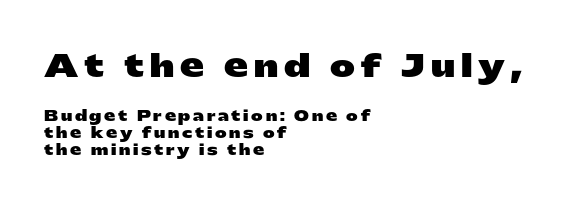
Q: Is the text bold? A: Yes.
Q: Is the text italic (slanted)? A: No, it is upright.
Q: Is the typeface a serif or a sans-serif typeface? A: Sans-serif.
Q: Is the text underlined? A: No.
Q: How is the paragraph aligned? A: Left-aligned.
Q: Which block of text is set in a larger size, the first (top) or the second (bottom)? A: The first (top) one.
Q: Width (condensed, normal, or wide)? A: Wide.
Q: Stroke contrast? A: Low.
Q: x-height? A: Medium.
Q: Monospaced? A: No.
